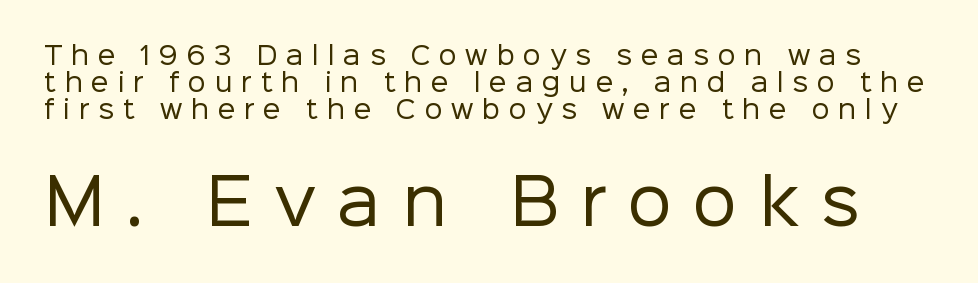
Does the bottom block carry the larger type? Yes, it does. Classification — sans serif. On a weight scale, this lands at 450 or below. Tracking here is generous; glyphs stand well apart from one another. Descender tails drop into unmarked territory.
